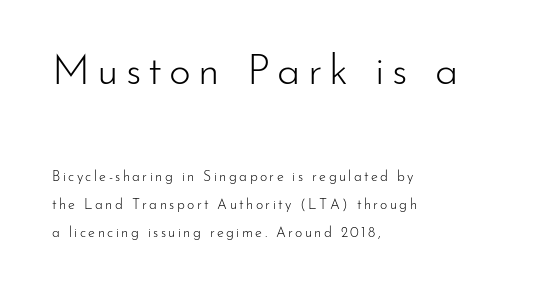
Q: Is the text bold? A: No.
Q: Is the text italic (slanted)? A: No, it is upright.
Q: Is the typeface a serif or a sans-serif typeface? A: Sans-serif.
Q: Is the text underlined? A: No.
Q: How is the paragraph aligned? A: Left-aligned.
Q: Is the spacing between lines tight, normal or loose? A: Loose.
Q: Which block of text is set in a larger size, the first (top) or the second (bottom)? A: The first (top) one.
Q: Width (condensed, normal, or wide)? A: Normal.
Q: Stroke contrast? A: Low.
Q: x-height? A: Small.
Q: Monospaced? A: No.
